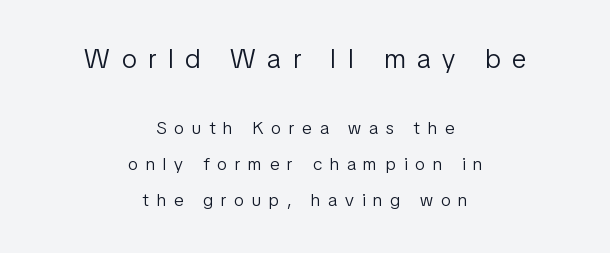
Observe the wide spacing: letters keep a clear distance from each other. Quick note: interline space is abundant. The typesetter chose a symmetrical, centered arrangement here. The initial chunk of copy outweighs the following chunk in type size.
